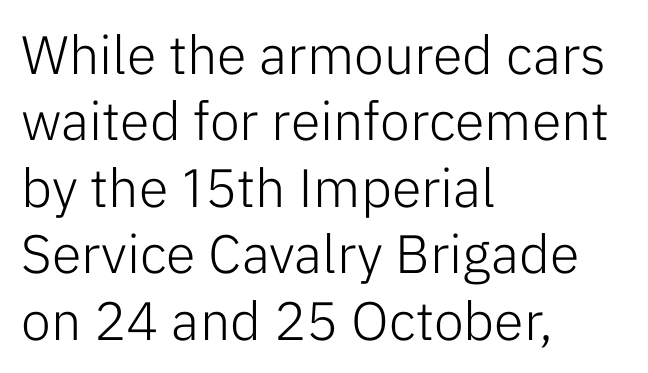
Reading down the block, your eye returns to a fixed left position each line. Descenders are the only things crossing below the line. The passage shown has conventional tracking throughout. Think of a printed novel: that variable character pitch is what you see here. The rendering shows plain stroke endings on the letterforms — a sans-serif design.
